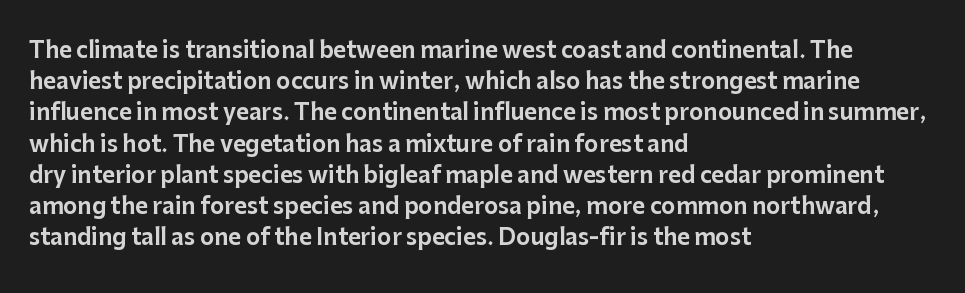
{"italic": "no", "underline": "no", "align": "left", "line_spacing": "normal", "line_spacing_ratio": 1.42, "letter_spacing": "normal", "letter_spacing_em": 0.0, "glyph_px": 22}
